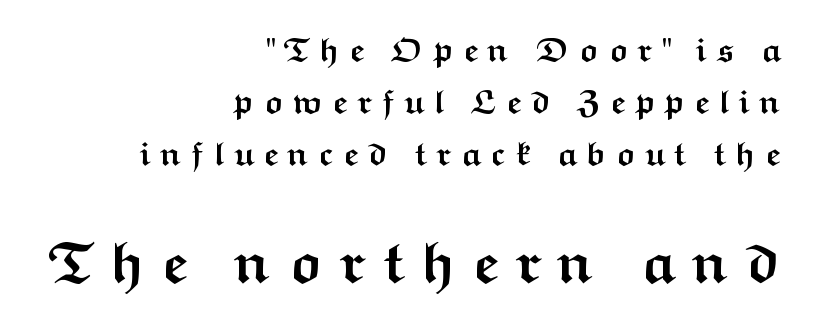
The image shows 59 px semibold, wide sans-serif type, upright; set right-aligned, normal line spacing (1.53x), unusually wide letter spacing (+0.26 em), not underlined; the second (bottom) block is 1.74x larger; medium stroke contrast and a medium x-height.
